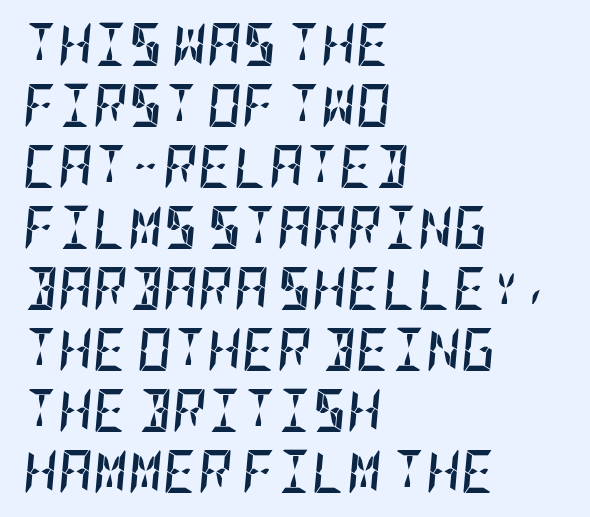
Each word holds together tightly as a unit, with standard inter-letter gaps. Posture: slanted. A full-strength bold gives these letters their thick strokes. The rendering anchors every line to the left-hand side. What's the leading like? Ordinary, nothing unusual.
